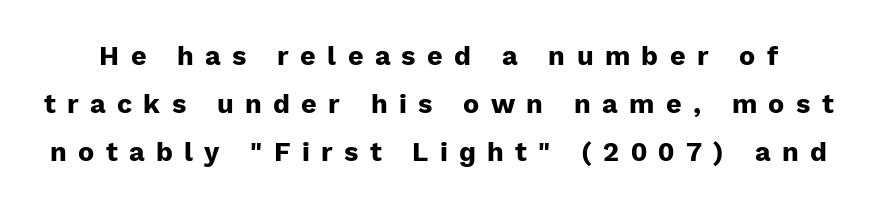
The image shows 27 px bold type, upright; set line spacing 1.77x, unusually wide letter spacing (+0.42 em), not underlined.
